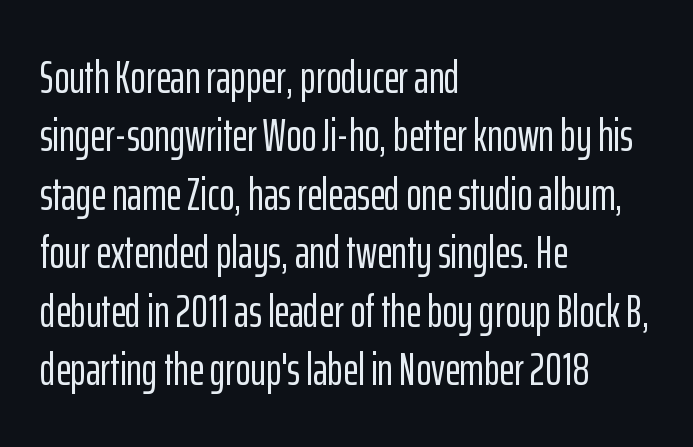
{"serif": "no", "italic": "no", "width": "condensed", "stroke_contrast": "low", "x_height": "medium", "monospaced": "no", "underline": "no", "align": "left", "line_spacing": "normal", "line_spacing_ratio": 1.27, "letter_spacing": "normal", "letter_spacing_em": 0.0, "glyph_px": 46}
